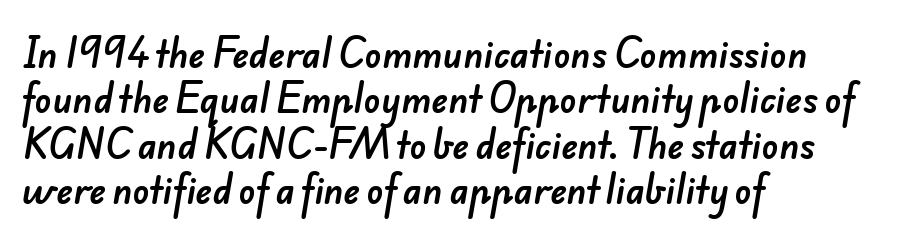
Q: Is the typeface a serif or a sans-serif typeface? A: Sans-serif.
Q: Is the text underlined? A: No.
Q: How is the paragraph aligned? A: Left-aligned.
Q: Is the spacing between letters normal or unusually wide? A: Normal.
Q: Is the spacing between lines tight, normal or loose? A: Normal.
Q: Width (condensed, normal, or wide)? A: Normal.
Q: Stroke contrast? A: Low.
Q: x-height? A: Small.
Q: Monospaced? A: No.
